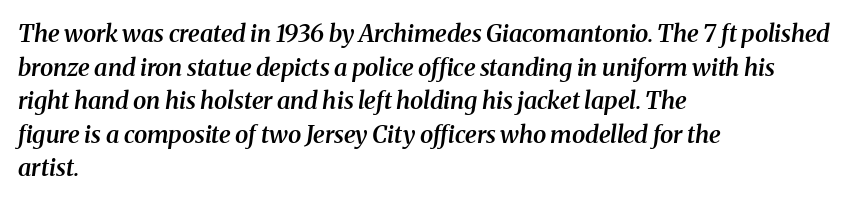
The image shows 24 px text type, italic (leaning right); set left-aligned, normal line spacing (1.4x), normal letter spacing, not underlined.
